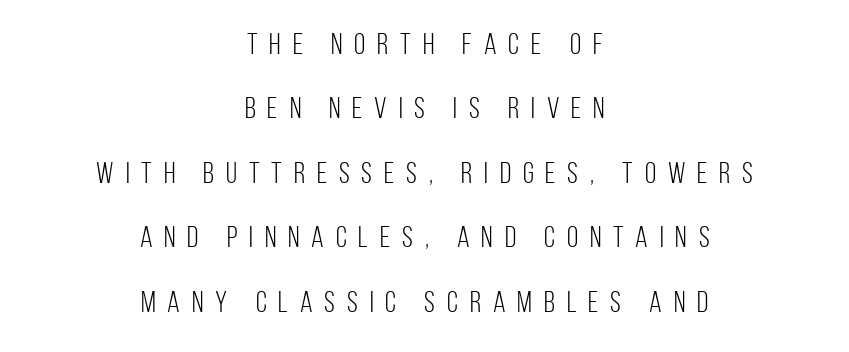
The image shows 29 px light, condensed sans-serif type, upright; set centered, loose line spacing (2.22x), unusually wide letter spacing (+0.41 em), not underlined; low stroke contrast and a large x-height.
